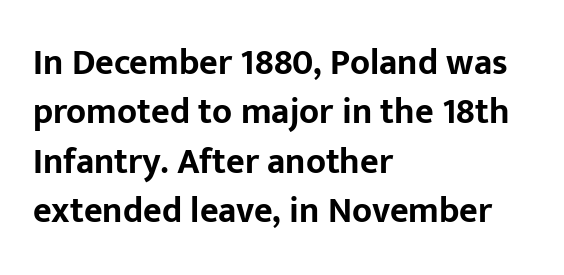
{"serif": "no", "italic": "no", "bold": "yes", "weight": "bold", "width": "normal", "stroke_contrast": "low", "x_height": "medium", "monospaced": "no", "underline": "no", "align": "left", "line_spacing": "normal", "line_spacing_ratio": 1.37, "letter_spacing": "normal", "letter_spacing_em": 0.0, "glyph_px": 36}
